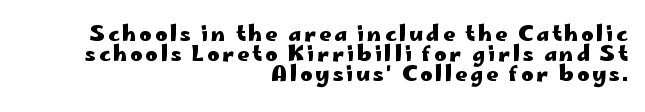
{"italic": "no", "bold": "yes", "underline": "no", "align": "right", "line_spacing": "tight", "line_spacing_ratio": 0.95, "glyph_px": 21}
